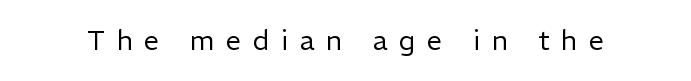
Upright lettering throughout. A quiet, ordinary-to-light weight characterises the typeface. The strip under each line holds only bare page. The face used here is rendered with a markedly widened letterfit.
